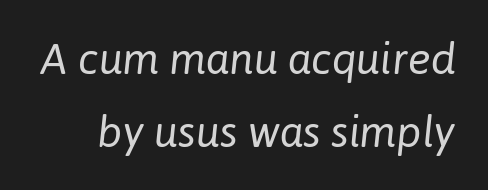
The image shows 43 px regular-weight type, italic (leaning right); set normal line spacing (1.69x), normal letter spacing, not underlined; low stroke contrast and a medium x-height.
